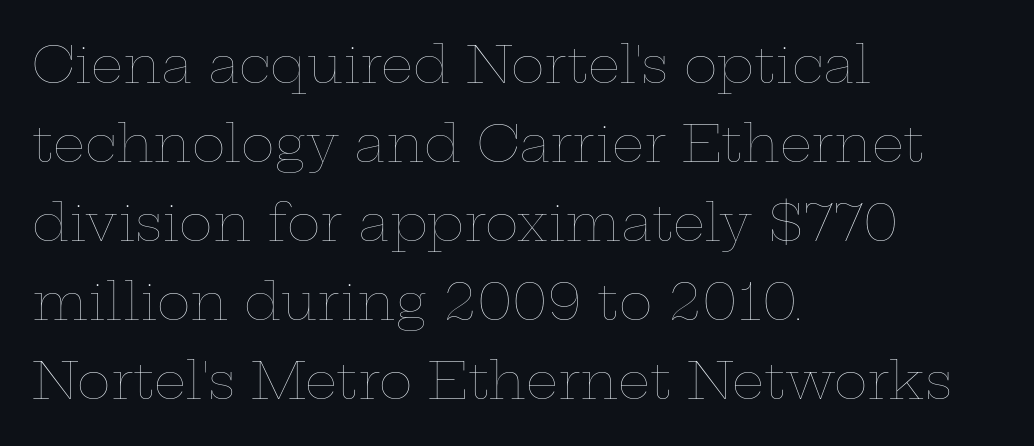
{"italic": "no", "bold": "no", "weight": "thin", "width": "wide", "stroke_contrast": "low", "x_height": "medium", "monospaced": "no", "underline": "no", "align": "left", "line_spacing": "normal", "line_spacing_ratio": 1.55, "letter_spacing": "normal", "letter_spacing_em": 0.0, "glyph_px": 51}
